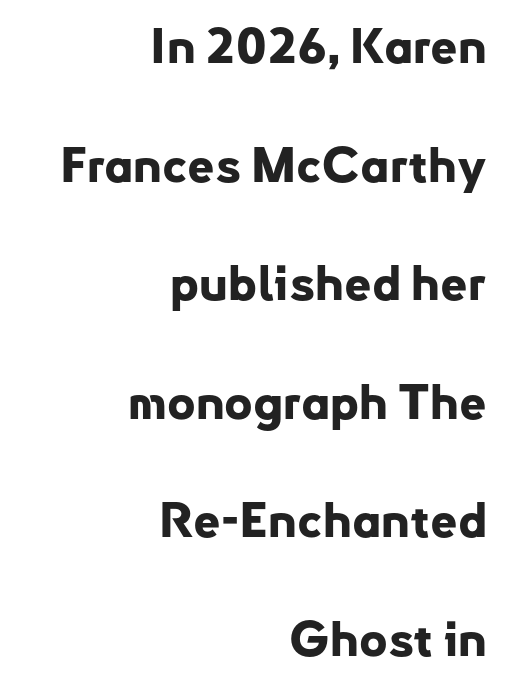
{"serif": "no", "italic": "no", "bold": "yes", "weight": "bold", "width": "normal", "stroke_contrast": "low", "x_height": "small", "monospaced": "no", "underline": "no", "align": "right", "line_spacing": "loose", "line_spacing_ratio": 2.47, "letter_spacing": "normal", "letter_spacing_em": 0.0, "glyph_px": 48}
